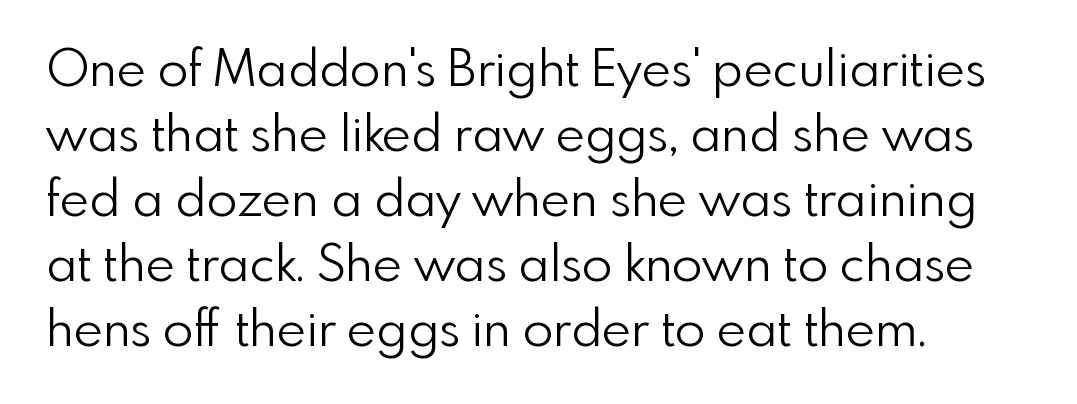
The image shows 50 px light sans-serif type, upright; set left-aligned, normal line spacing (1.3x), normal letter spacing, not underlined; a small x-height.
